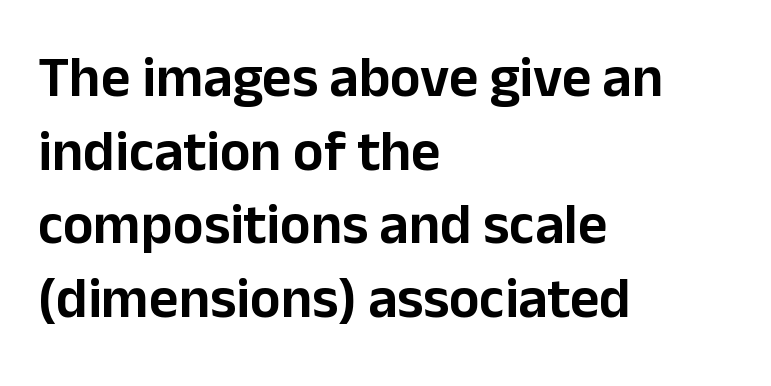
Words float on clear page, feet unadorned. The letters advance in unequal steps, a hallmark of proportional type. I'd call this a sans setting — the letters go barefoot. How would I describe the line gaps? Plain and ordinary.
